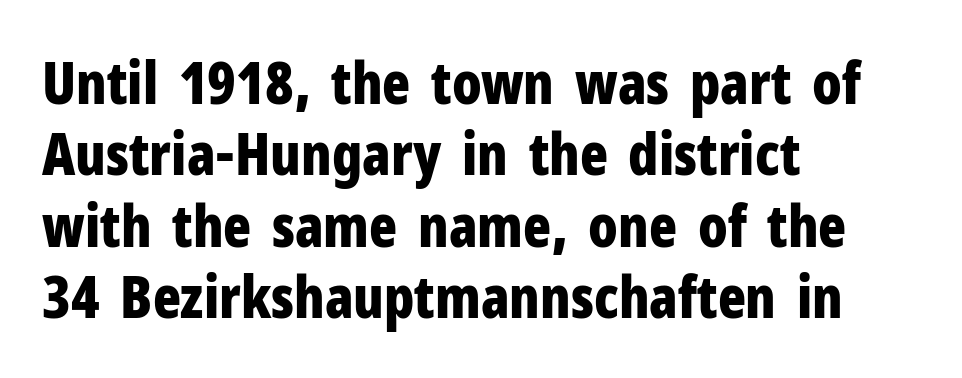
A typesetter would call this zero additional tracking. Here the designer chose a conventional face with non-uniform glyph widths. Underlining? Definitely not there. Note: no serifs on the glyphs. Short and long lines alike share a common starting point at left.
